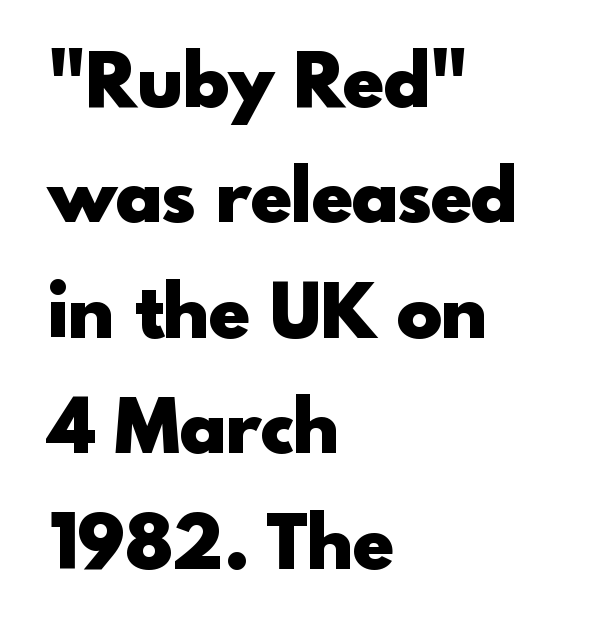
Evenly set lines give the paragraph a standard silhouette. Does the type have serifs? No, each stem ends abruptly. These lines carry a lot of weight — the face is fully bold. Descenders hang freely into open space. You could call the tracking neutral — neither tight nor loose.
